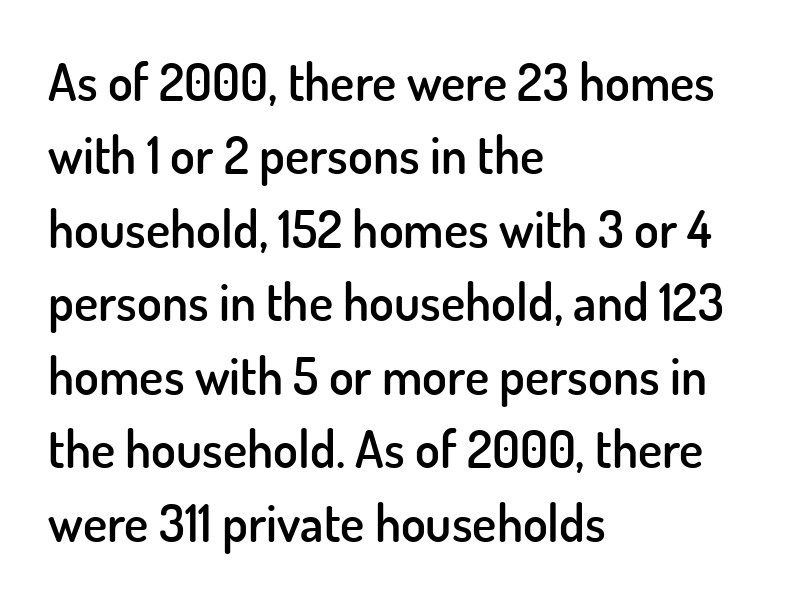
Designer's note — italics off, roman on. Notice how the passage keeps a crisp vertical edge on the left only. This block has exactly the height ordinary leading produces. Underline: absent. Classification — sans serif. Between one letter and the next there's only the usual sliver of space.
